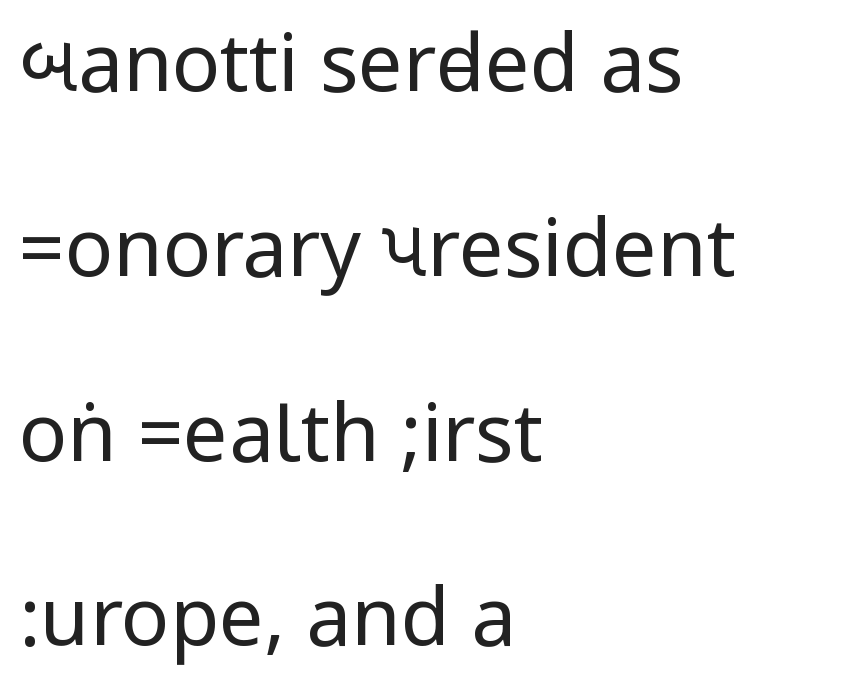
The image shows 80 px regular-weight, condensed sans-serif type, upright; set left-aligned, loose line spacing (2.31x), normal letter spacing, not underlined; low stroke contrast.
